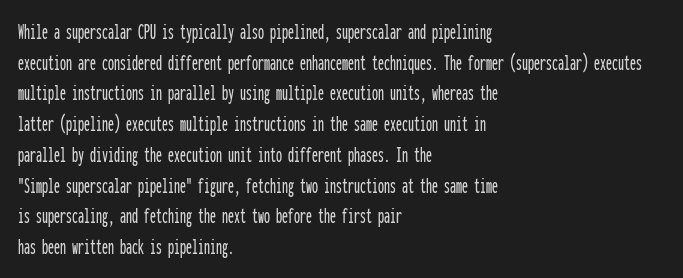
Q: Is the text italic (slanted)? A: No, it is upright.
Q: Is the text underlined? A: No.
Q: How is the paragraph aligned? A: Left-aligned.
Q: Is the spacing between letters normal or unusually wide? A: Normal.
Q: Is the spacing between lines tight, normal or loose? A: Normal.
